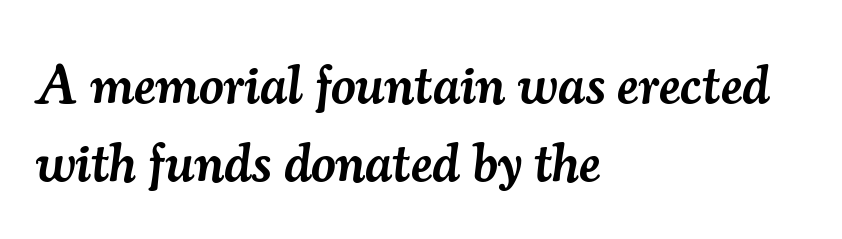
Q: Is the text bold? A: Semi-bold.
Q: Is the text italic (slanted)? A: Yes, it leans right by about 7 degrees.
Q: Is the typeface a serif or a sans-serif typeface? A: Serif.
Q: Is the text underlined? A: No.
Q: How is the paragraph aligned? A: Left-aligned.
Q: Is the spacing between letters normal or unusually wide? A: Normal.
Q: Is the spacing between lines tight, normal or loose? A: Normal.
Q: Width (condensed, normal, or wide)? A: Normal.
Q: Stroke contrast? A: Medium.
Q: x-height? A: Small.
Q: Monospaced? A: No.
